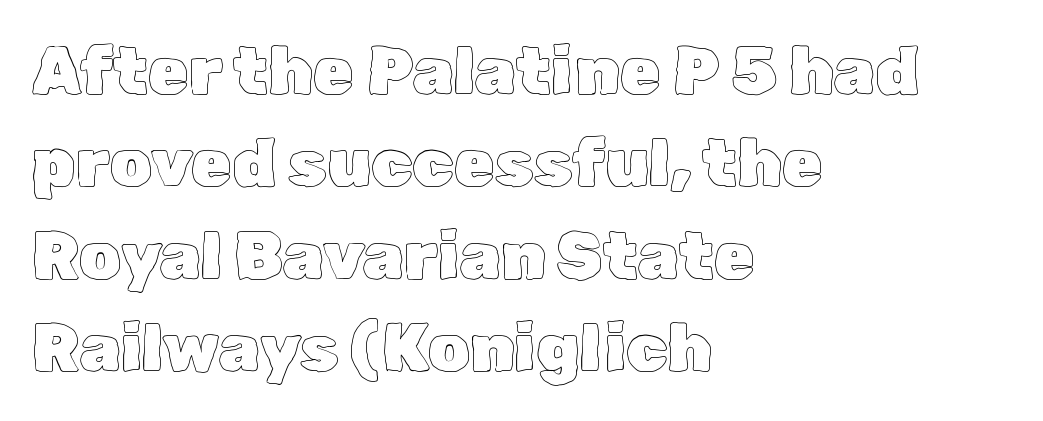
The image shows 66 px text type, upright; set left-aligned, normal line spacing (1.4x), normal letter spacing, not underlined; a medium x-height.
